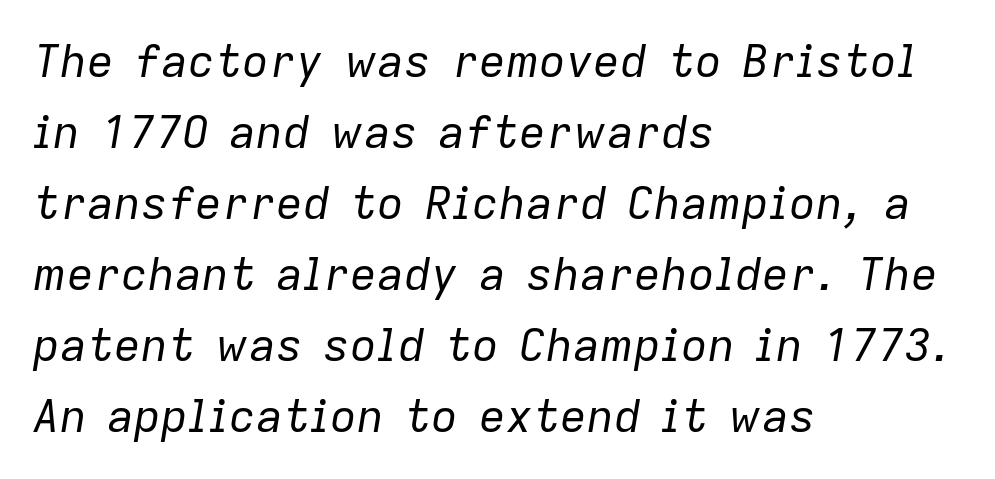
The image shows 45 px regular-weight type, italic (leaning right); set left-aligned, normal line spacing (1.58x), normal letter spacing, not underlined; low stroke contrast and a medium x-height.
